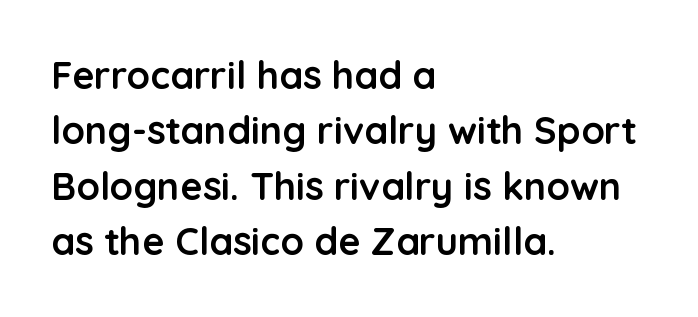
Q: Is the text bold? A: Yes.
Q: Is the text italic (slanted)? A: No, it is upright.
Q: Is the typeface a serif or a sans-serif typeface? A: Sans-serif.
Q: Is the text underlined? A: No.
Q: How is the paragraph aligned? A: Left-aligned.
Q: Is the spacing between letters normal or unusually wide? A: Normal.
Q: Is the spacing between lines tight, normal or loose? A: Normal.
Q: Width (condensed, normal, or wide)? A: Normal.
Q: Stroke contrast? A: Low.
Q: x-height? A: Medium.
Q: Monospaced? A: No.
